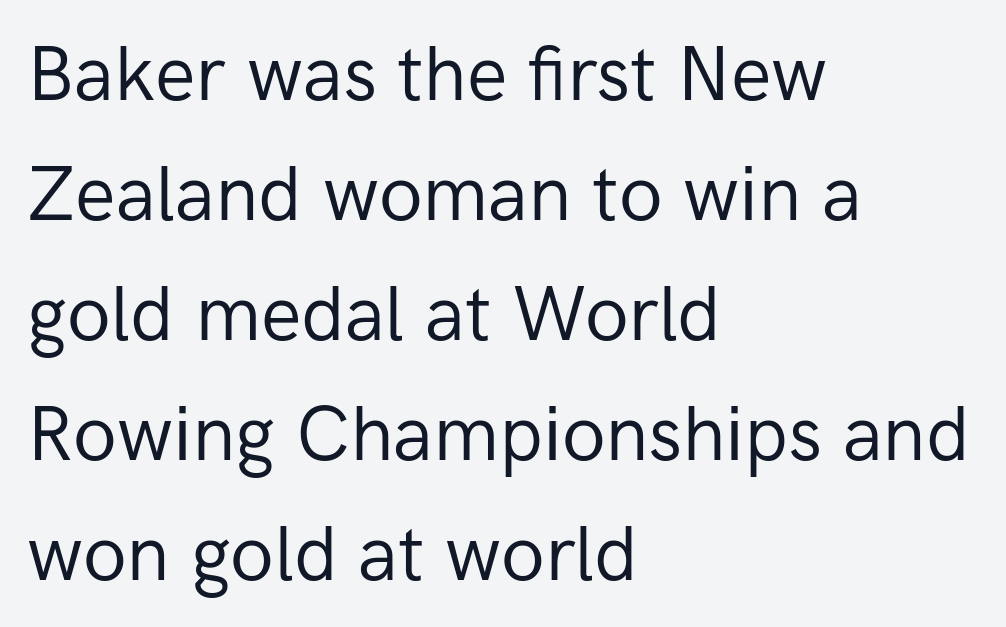
Proportional: the letters do not fall into vertical columns. A normal amount of white space separates one row of letters from the next. The line texture is even and compact thanks to regular tracking. The axis of the letterforms is exactly vertical. Caption: face not bold, strokes unweighted.
